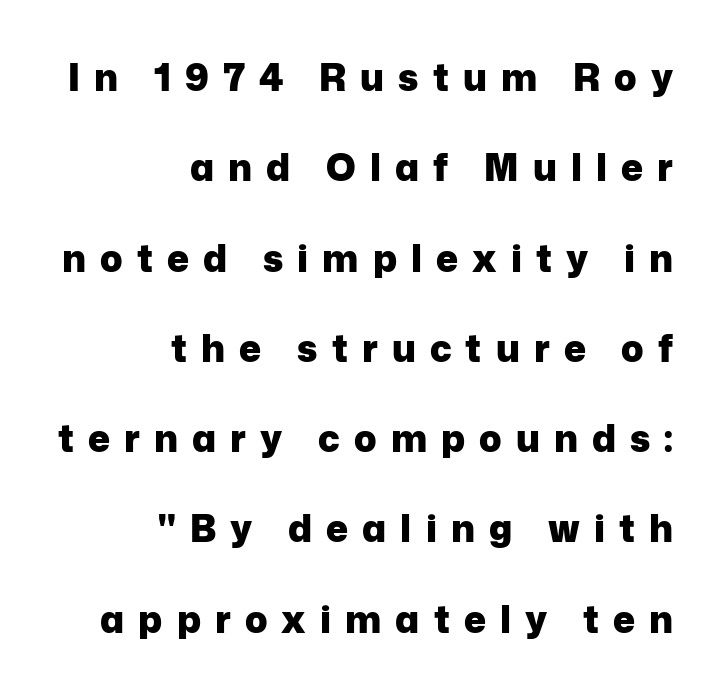
Typographic density is high because the face is bold. Each letter keeps its own natural width here, so spacing adapts to shape. Vertical strokes here are truly vertical. The rendering inserts visible extra space after every character.
